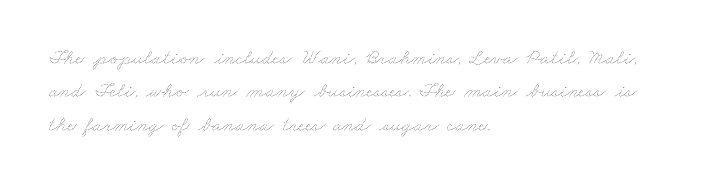
{"bold": "no", "underline": "no", "align": "left", "line_spacing": "normal", "line_spacing_ratio": 1.59, "letter_spacing": "normal", "letter_spacing_em": 0.0, "glyph_px": 21}
